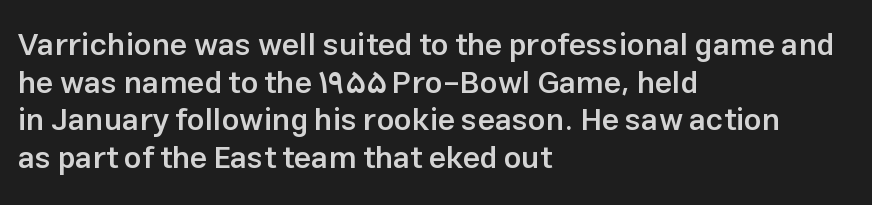
Q: Is the text bold? A: Semi-bold.
Q: Is the text italic (slanted)? A: No, it is upright.
Q: Is the typeface a serif or a sans-serif typeface? A: Sans-serif.
Q: Is the text underlined? A: No.
Q: How is the paragraph aligned? A: Left-aligned.
Q: Is the spacing between letters normal or unusually wide? A: Normal.
Q: Width (condensed, normal, or wide)? A: Normal.
Q: Stroke contrast? A: Low.
Q: x-height? A: Medium.
Q: Monospaced? A: No.
